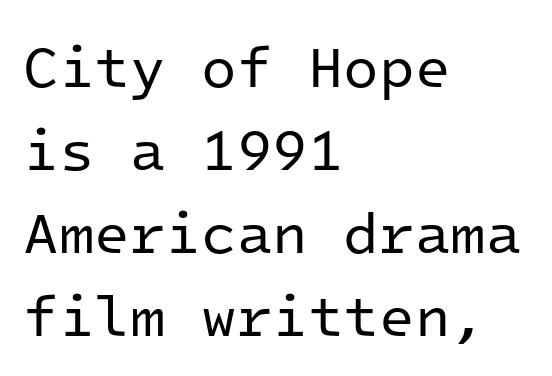
Is the stroke heavy? The answer is a plain regular-or-lighter. Leftover space on each line is placed entirely after the last word. The horizontal fit of the characters is conventional and even. The glyphs in this specimen are sans serif. Posture: vertical. This sample has the even, mechanical cadence of fixed-width lettering.
